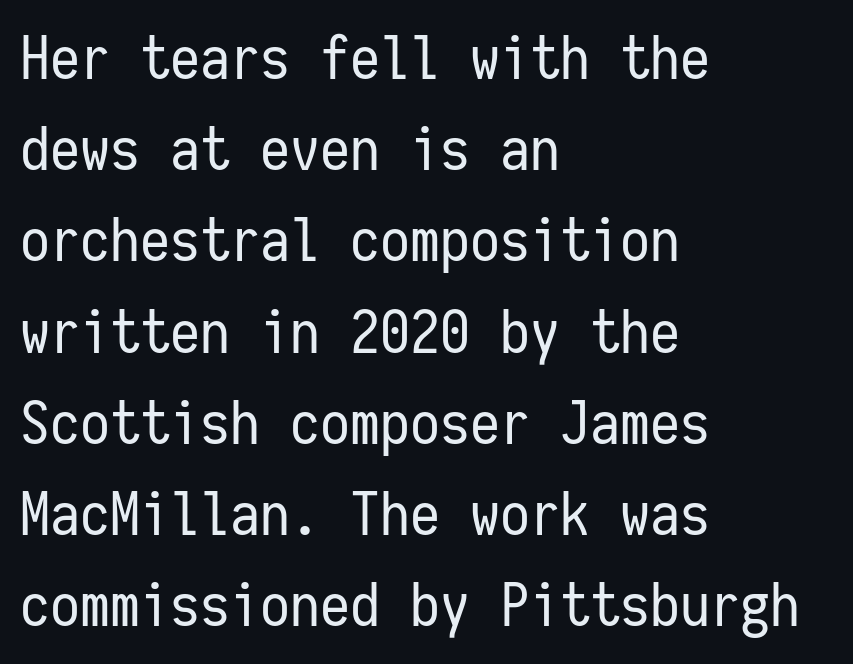
The area under the type is left untouched. Here the glyphs are tracked normally, forming tight word shapes. Does the leading feel generous? No, just average. Note the uniform advance width — an 'i' takes as much space as an 'm'.
